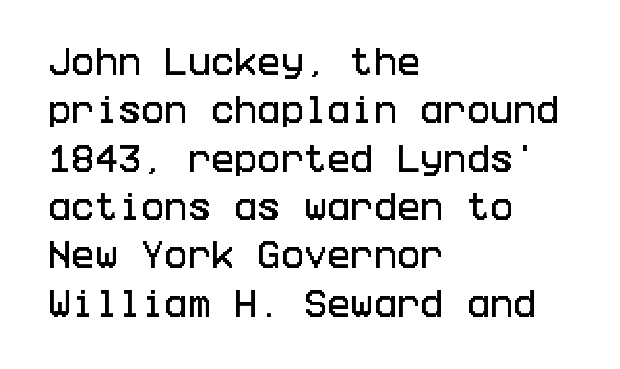
Q: Is the text italic (slanted)? A: No, it is upright.
Q: Is the typeface a serif or a sans-serif typeface? A: Sans-serif.
Q: Is the text underlined? A: No.
Q: How is the paragraph aligned? A: Left-aligned.
Q: Is the spacing between letters normal or unusually wide? A: Normal.
Q: Is the spacing between lines tight, normal or loose? A: Normal.
Q: Width (condensed, normal, or wide)? A: Condensed.
Q: Stroke contrast? A: Low.
Q: x-height? A: Large.
